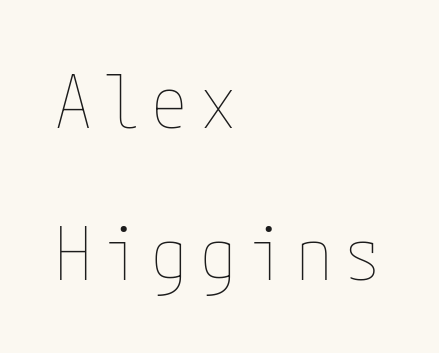
Characters remain perfectly vertical along every line. The foot of each line stays bare and open. Stroke thickness stays within the range of a standard reading face or lighter. The rag falls on the right side of this text block. The vertical gap from one line to the next is large.
